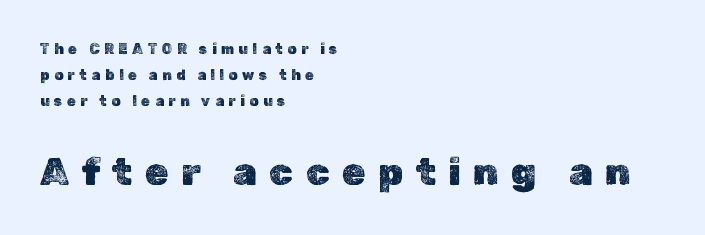
The area under the type is left untouched. This rendering widens character spacing well past its baseline value. The specimen reads as upright at a glance. Caption: multi-line text, flush left, ragged right. Character size in the trailing block exceeds that of the leading block. Each letter keeps its own natural width here, so spacing adapts to shape.
